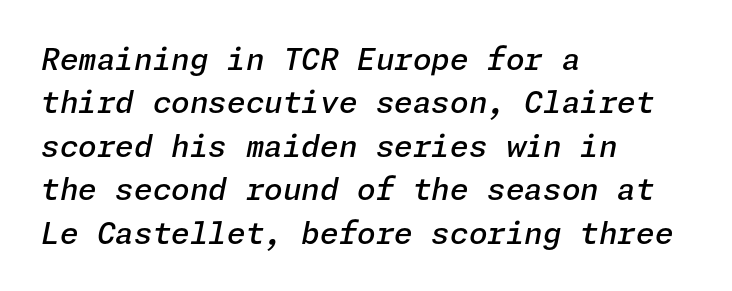
{"italic": "yes", "lean": "right", "slant_degrees": 11, "bold": "semi", "weight": "semibold", "width": "normal", "stroke_contrast": "low", "x_height": "medium", "underline": "no", "align": "left", "line_spacing": "normal", "line_spacing_ratio": 1.45, "letter_spacing": "normal", "letter_spacing_em": 0.0, "glyph_px": 30}
